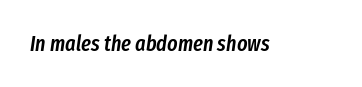
{"italic": "yes", "lean": "right", "slant_degrees": 8, "bold": "semi", "underline": "no", "letter_spacing": "normal", "letter_spacing_em": 0.0, "glyph_px": 22}
